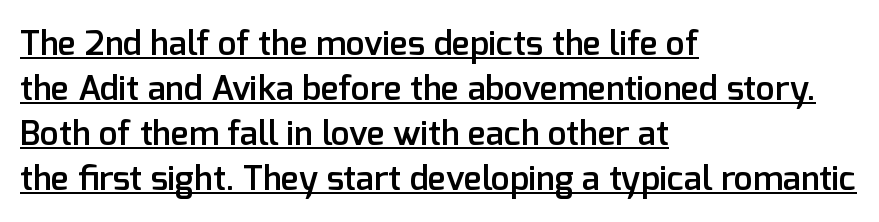
Type style note: lacks serifs. Reading down the column, the eye jumps a familiar distance to each next line. The typography opts for an upright posture over an oblique one. Glance below the letters and you will spot a drawn line. These lines are rendered in a variable-pitch font.
